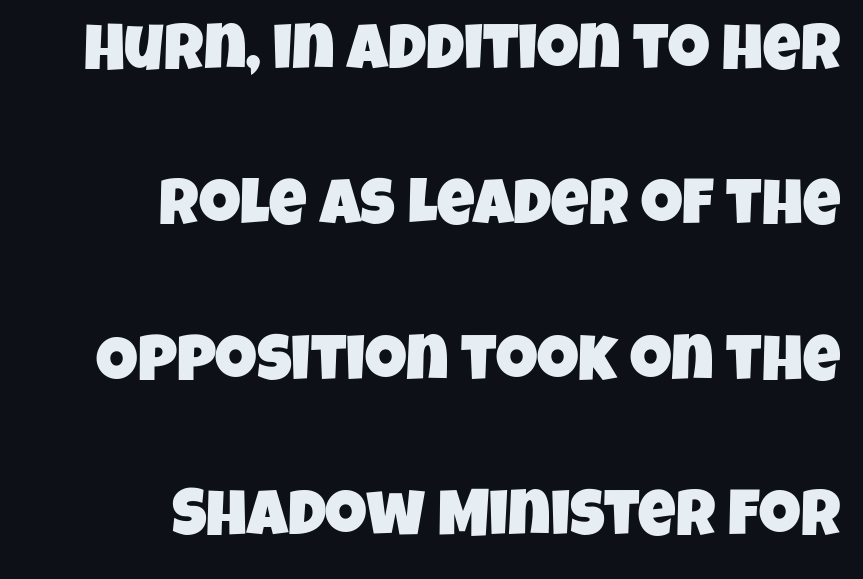
{"serif": "no", "width": "condensed", "stroke_contrast": "low", "x_height": "large", "monospaced": "no", "underline": "no", "align": "right", "line_spacing": "loose", "line_spacing_ratio": 2.39, "letter_spacing": "normal", "letter_spacing_em": 0.0, "glyph_px": 65}
